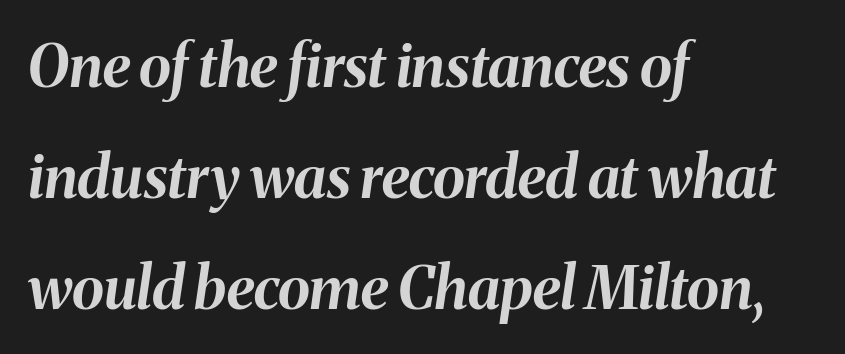
Q: Is the text bold? A: Yes.
Q: Is the text italic (slanted)? A: Yes, it leans right by about 8 degrees.
Q: Is the text underlined? A: No.
Q: How is the paragraph aligned? A: Left-aligned.
Q: Is the spacing between letters normal or unusually wide? A: Normal.
Q: Width (condensed, normal, or wide)? A: Normal.
Q: Stroke contrast? A: Medium.
Q: x-height? A: Medium.
Q: Monospaced? A: No.
